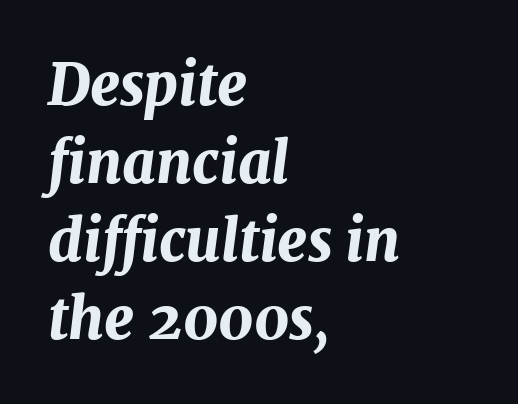
{"italic": "yes", "lean": "right", "slant_degrees": 7, "bold": "yes", "weight": "bold", "width": "normal", "stroke_contrast": "medium", "x_height": "medium", "monospaced": "no", "underline": "no", "align": "left", "line_spacing": "normal", "line_spacing_ratio": 1.37, "letter_spacing": "normal", "letter_spacing_em": 0.0, "glyph_px": 57}
